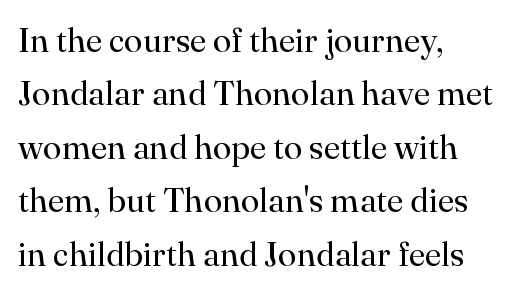
Q: Is the text bold? A: No.
Q: Is the text italic (slanted)? A: No, it is upright.
Q: Is the typeface a serif or a sans-serif typeface? A: Serif.
Q: Is the text underlined? A: No.
Q: How is the paragraph aligned? A: Left-aligned.
Q: Is the spacing between letters normal or unusually wide? A: Normal.
Q: Is the spacing between lines tight, normal or loose? A: Normal.
Q: Width (condensed, normal, or wide)? A: Normal.
Q: Stroke contrast? A: High.
Q: x-height? A: Small.
Q: Monospaced? A: No.
